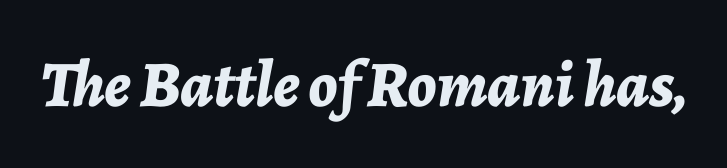
Q: Is the text bold? A: Yes.
Q: Is the text italic (slanted)? A: Yes, it leans right by about 7 degrees.
Q: Is the text underlined? A: No.
Q: Is the spacing between letters normal or unusually wide? A: Normal.
Q: Width (condensed, normal, or wide)? A: Normal.
Q: Stroke contrast? A: Low.
Q: x-height? A: Medium.
Q: Monospaced? A: No.
